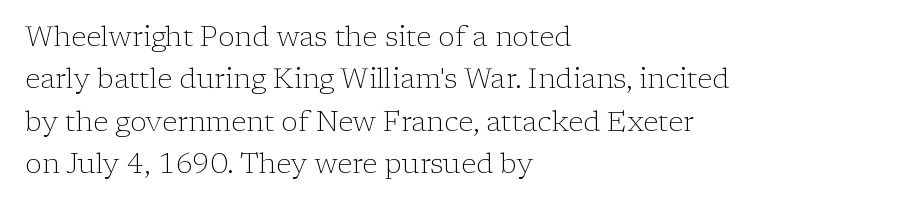
Q: Is the text bold? A: No.
Q: Is the text italic (slanted)? A: No, it is upright.
Q: Is the typeface a serif or a sans-serif typeface? A: Serif.
Q: Is the text underlined? A: No.
Q: How is the paragraph aligned? A: Left-aligned.
Q: Is the spacing between letters normal or unusually wide? A: Normal.
Q: Is the spacing between lines tight, normal or loose? A: Normal.
Q: Width (condensed, normal, or wide)? A: Normal.
Q: Stroke contrast? A: Low.
Q: x-height? A: Medium.
Q: Monospaced? A: No.
